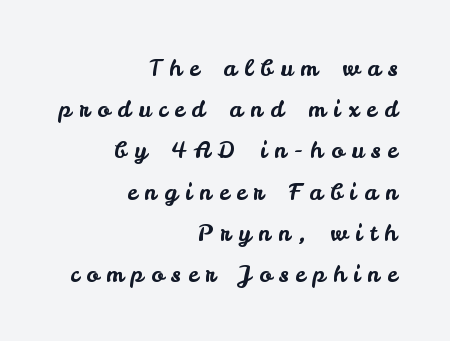
Q: Is the text italic (slanted)? A: Yes.
Q: Is the text underlined? A: No.
Q: How is the paragraph aligned? A: Right-aligned.
Q: Is the spacing between letters normal or unusually wide? A: Unusually wide.
